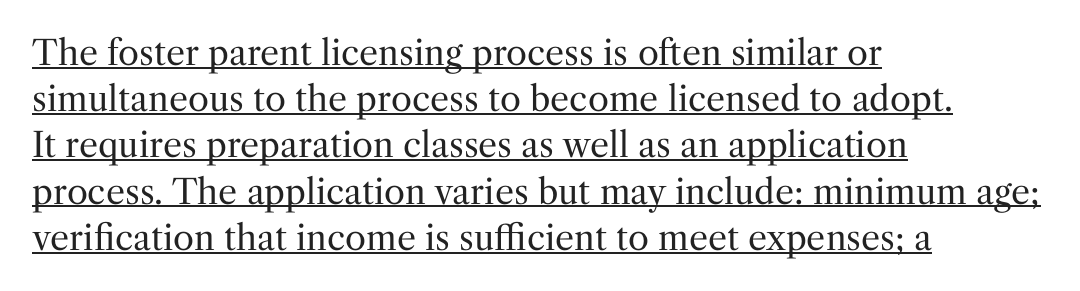
The image shows 34 px regular-weight serif type, upright; set left-aligned, normal line spacing (1.36x), normal letter spacing, underlined; medium stroke contrast and a medium x-height.
